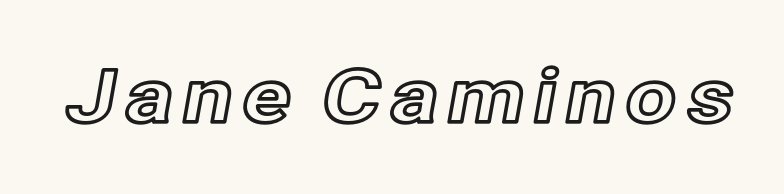
Decoration check: the copy has no underline. The passage shown is typed in a proportional face where columns would drift.
